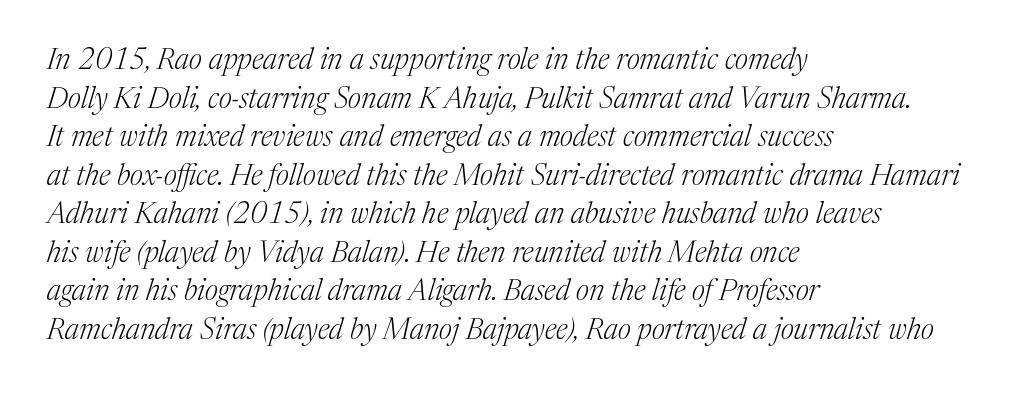
The image shows 29 px light serif type, italic (leaning right); set left-aligned, normal line spacing (1.33x), normal letter spacing, not underlined; medium stroke contrast and a medium x-height.
